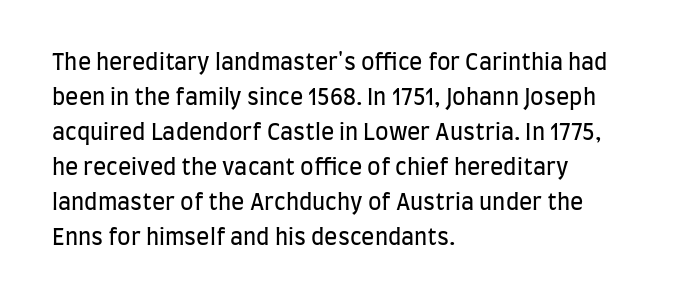
Every stem runs plumb, perpendicular to the baseline. Ink coverage per letter is moderate at most. Does extra space separate the letters? No, they use regular spacing. Line starts are locked; line ends wander. If you measured baseline to baseline, you'd find a middling distance.
